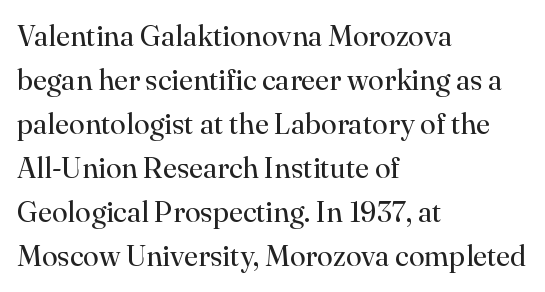
The image shows 29 px regular-weight serif type, upright; set left-aligned, normal line spacing (1.52x), normal letter spacing, not underlined; high stroke contrast and a small x-height.
